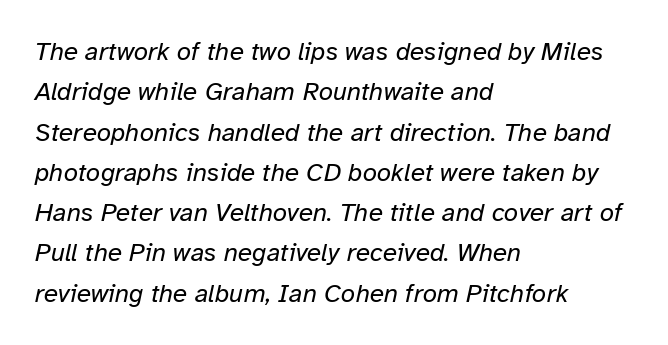
{"italic": "yes", "lean": "right", "slant_degrees": 12, "bold": "no", "underline": "no", "align": "left", "line_spacing": "normal", "line_spacing_ratio": 1.55, "letter_spacing": "normal", "letter_spacing_em": 0.0, "glyph_px": 26}
